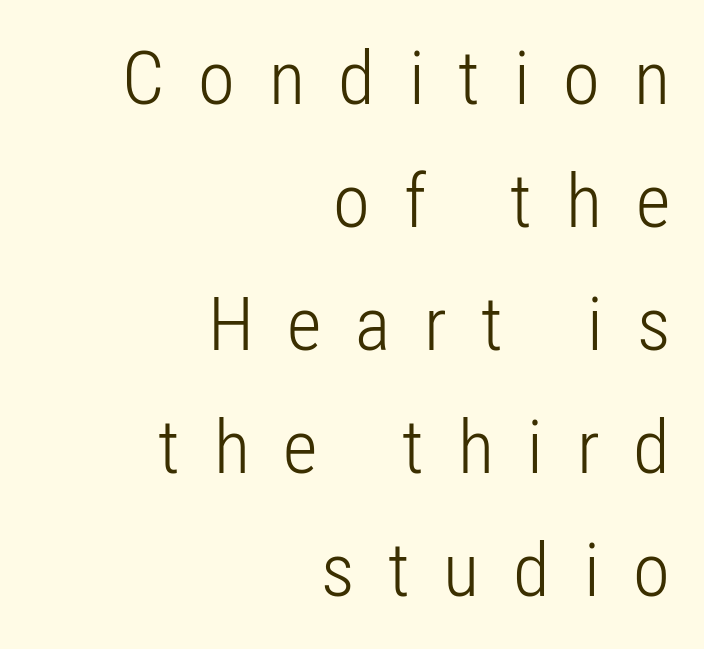
Characters remain perfectly vertical along every line. Interline gaps are of average width in this sample. This sample has the flowing, uneven cadence of proportional lettering. The glyphs are unaccompanied by any horizontal stroke below them. Where is the straight margin? On the right. Weight: in the light-to-regular range.
